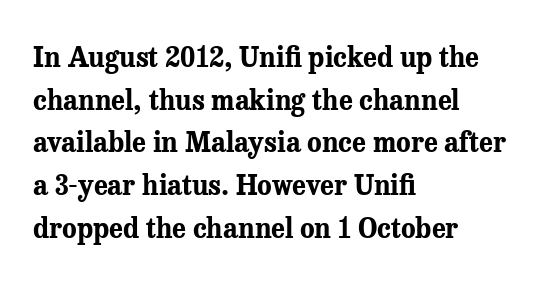
The image shows 27 px bold type, upright; set left-aligned, normal line spacing (1.58x), normal letter spacing, not underlined.
